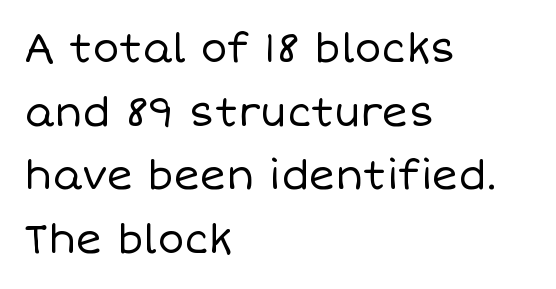
Q: Is the text bold? A: No.
Q: Is the text italic (slanted)? A: No, it is upright.
Q: Is the text underlined? A: No.
Q: How is the paragraph aligned? A: Left-aligned.
Q: Is the spacing between letters normal or unusually wide? A: Normal.
Q: Is the spacing between lines tight, normal or loose? A: Normal.
Q: Width (condensed, normal, or wide)? A: Normal.
Q: Stroke contrast? A: Low.
Q: x-height? A: Large.
Q: Monospaced? A: No.
